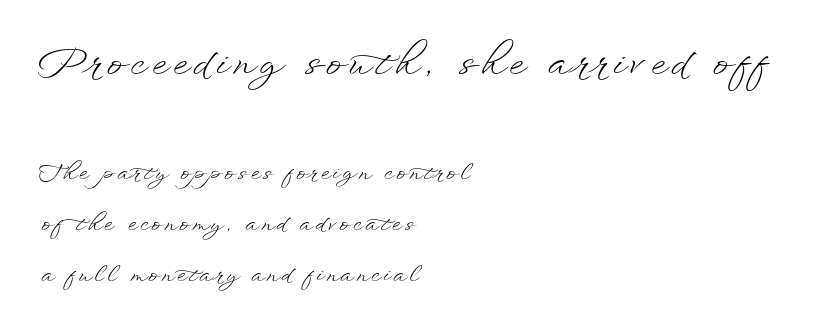
{"bold": "no", "weight": "light", "width": "wide", "stroke_contrast": "low", "x_height": "small", "monospaced": "no", "underline": "no", "align": "left", "line_spacing": "loose", "line_spacing_ratio": 2.33, "larger_block": "first", "size_ratio": 1.73, "glyph_px": 38}
